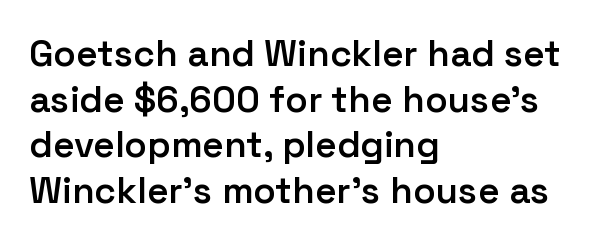
{"serif": "no", "italic": "no", "bold": "semi", "weight": "semibold", "width": "normal", "stroke_contrast": "low", "x_height": "medium", "monospaced": "no", "underline": "no", "align": "left", "line_spacing_ratio": 1.23, "letter_spacing": "normal", "letter_spacing_em": 0.0, "glyph_px": 37}
